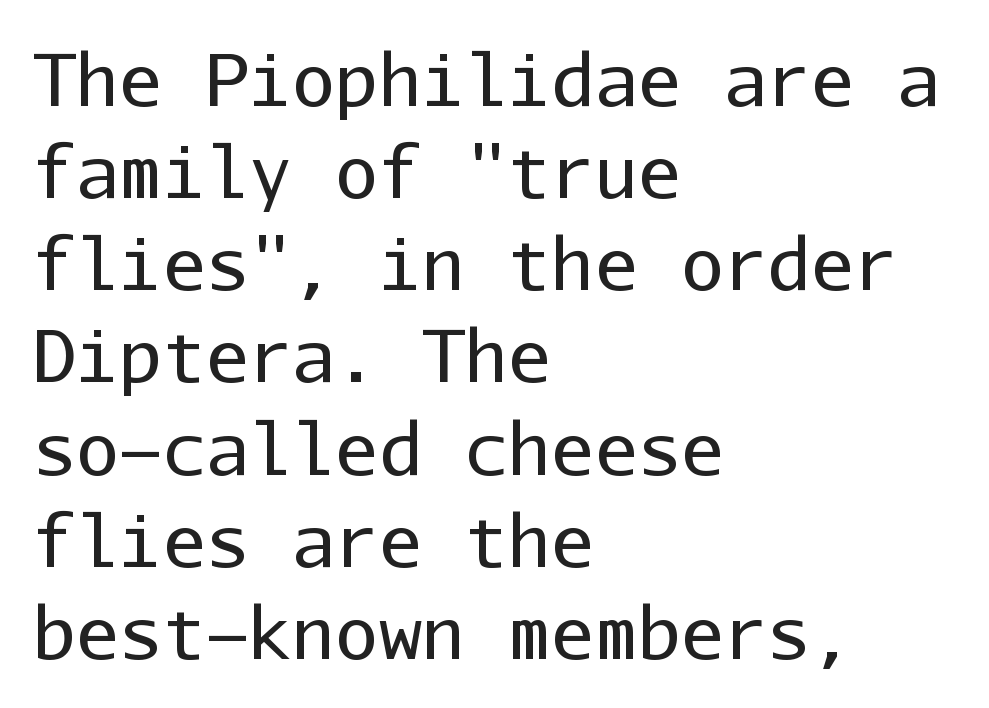
{"serif": "no", "italic": "no", "bold": "no", "weight": "regular", "width": "normal", "stroke_contrast": "low", "x_height": "medium", "monospaced": "yes", "underline": "no", "align": "left", "line_spacing": "normal", "line_spacing_ratio": 1.28, "letter_spacing": "normal", "letter_spacing_em": 0.0, "glyph_px": 72}
